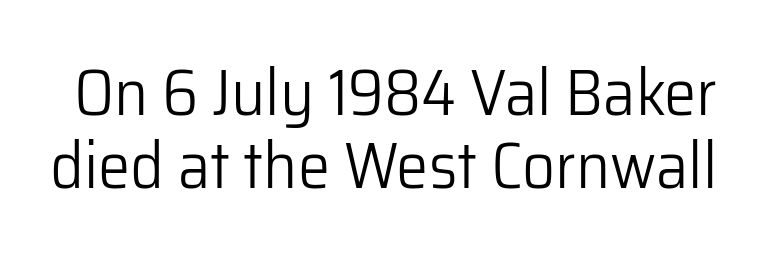
Q: Is the text bold? A: No.
Q: Is the text italic (slanted)? A: No, it is upright.
Q: Is the typeface a serif or a sans-serif typeface? A: Sans-serif.
Q: Is the text underlined? A: No.
Q: Is the spacing between letters normal or unusually wide? A: Normal.
Q: Is the spacing between lines tight, normal or loose? A: Tight.
Q: Width (condensed, normal, or wide)? A: Normal.
Q: Stroke contrast? A: Low.
Q: x-height? A: Medium.
Q: Monospaced? A: No.
